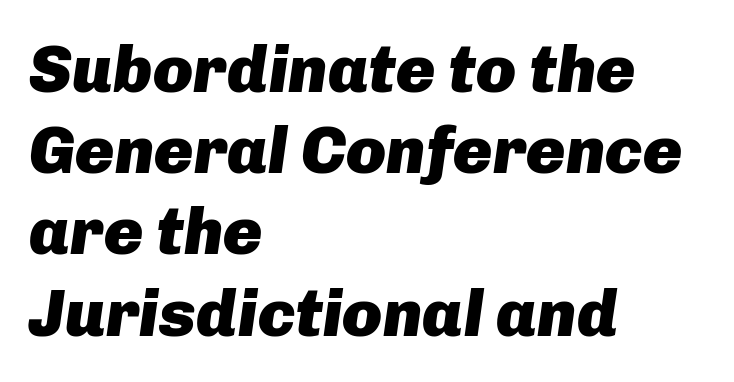
{"italic": "yes", "lean": "right", "slant_degrees": 8, "bold": "yes", "weight": "heavy", "width": "normal", "stroke_contrast": "low", "x_height": "medium", "monospaced": "no", "underline": "no", "align": "left", "line_spacing_ratio": 1.23, "letter_spacing": "normal", "letter_spacing_em": 0.0, "glyph_px": 66}
